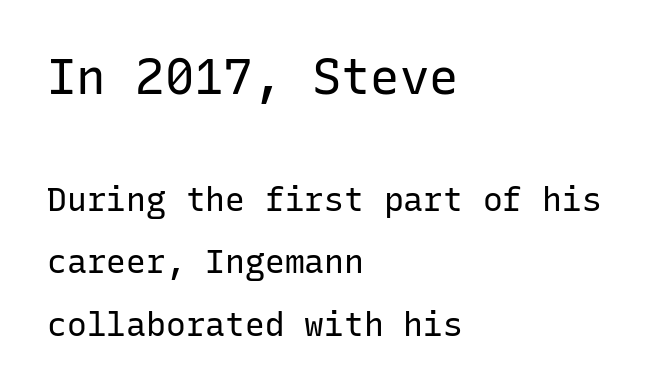
The image shows 49 px regular-weight sans-serif type, upright, monospaced; set left-aligned, line spacing 1.89x, normal letter spacing, not underlined; the first (top) block is 1.48x larger; low stroke contrast and a medium x-height.
